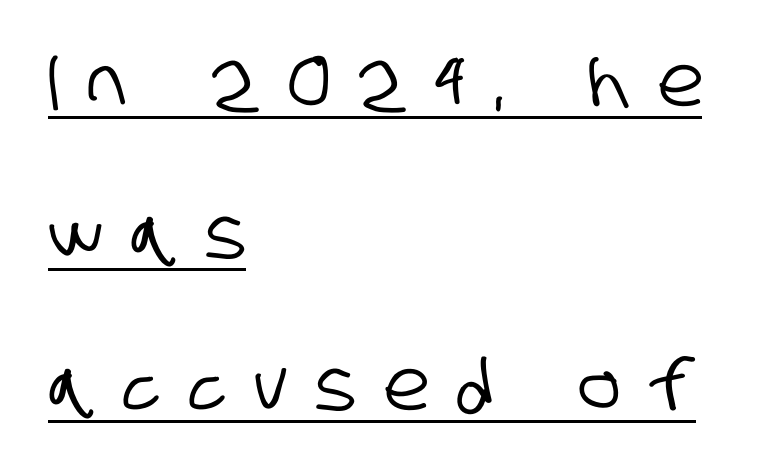
Q: Is the typeface a serif or a sans-serif typeface? A: Sans-serif.
Q: Is the text underlined? A: Yes.
Q: How is the paragraph aligned? A: Left-aligned.
Q: Is the spacing between letters normal or unusually wide? A: Unusually wide.
Q: Is the spacing between lines tight, normal or loose? A: Loose.
Q: Width (condensed, normal, or wide)? A: Condensed.
Q: Stroke contrast? A: Low.
Q: x-height? A: Large.
Q: Monospaced? A: No.
